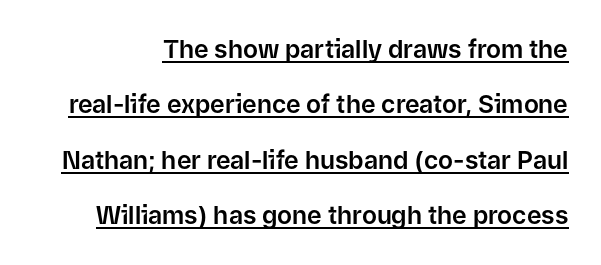
{"italic": "no", "underline": "yes", "line_spacing": "loose", "line_spacing_ratio": 2.22, "letter_spacing": "normal", "letter_spacing_em": 0.0, "glyph_px": 25}
